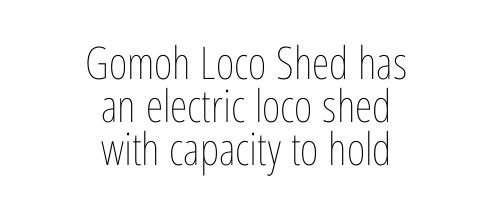
Q: Is the text bold? A: No.
Q: Is the text italic (slanted)? A: No, it is upright.
Q: Is the text underlined? A: No.
Q: How is the paragraph aligned? A: Centered.
Q: Is the spacing between letters normal or unusually wide? A: Normal.
Q: Is the spacing between lines tight, normal or loose? A: Tight.
Q: Width (condensed, normal, or wide)? A: Condensed.
Q: Stroke contrast? A: Low.
Q: x-height? A: Medium.
Q: Monospaced? A: No.
